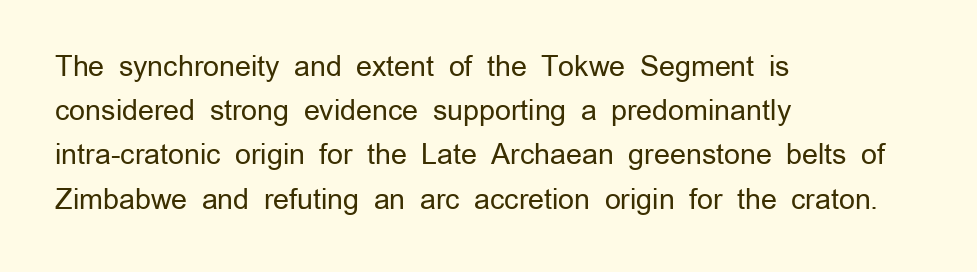
{"serif": "no", "italic": "no", "bold": "no", "weight": "regular", "width": "normal", "stroke_contrast": "low", "x_height": "medium", "monospaced": "no", "underline": "no", "align": "left", "line_spacing": "normal", "line_spacing_ratio": 1.58, "letter_spacing": "normal", "letter_spacing_em": 0.0, "glyph_px": 28}
